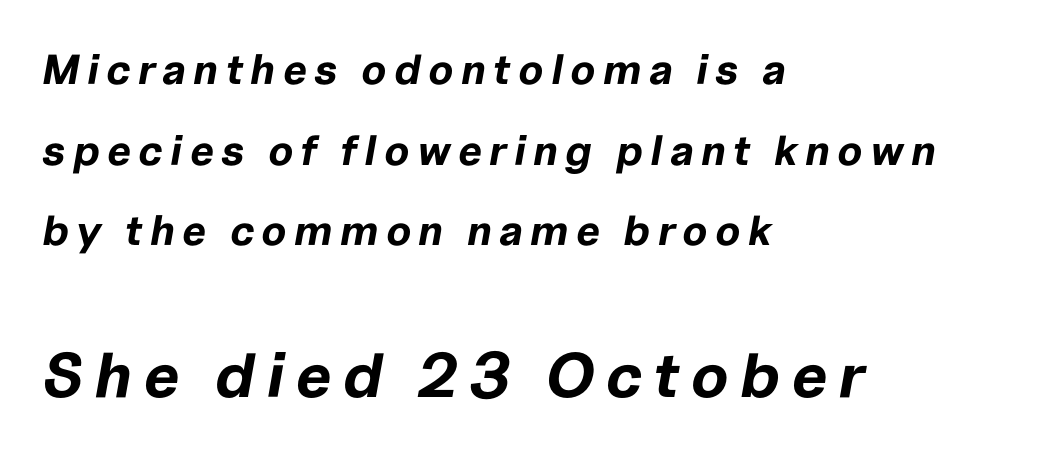
Q: Is the text bold? A: Yes.
Q: Is the text italic (slanted)? A: Yes, it leans right by about 10 degrees.
Q: Is the text underlined? A: No.
Q: How is the paragraph aligned? A: Left-aligned.
Q: Is the spacing between lines tight, normal or loose? A: Loose.
Q: Which block of text is set in a larger size, the first (top) or the second (bottom)? A: The second (bottom) one.
Q: Width (condensed, normal, or wide)? A: Normal.
Q: Stroke contrast? A: Low.
Q: x-height? A: Medium.
Q: Monospaced? A: No.
